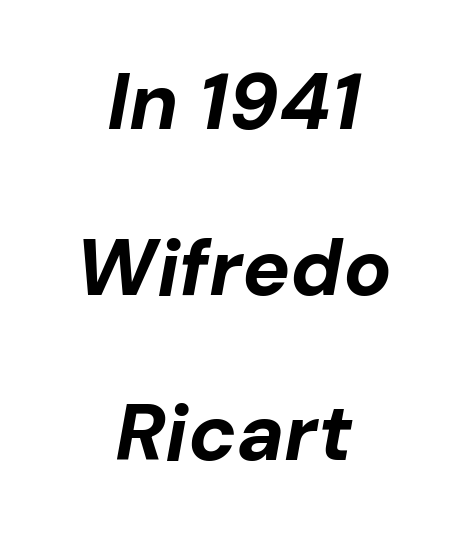
The image shows 80 px bold type, italic (leaning right); set centered, loose line spacing (2.07x), normal letter spacing, not underlined; low stroke contrast and a medium x-height.
